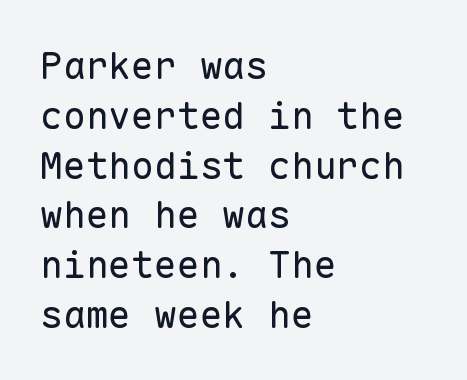
Q: Is the text bold? A: No.
Q: Is the text italic (slanted)? A: No, it is upright.
Q: Is the typeface a serif or a sans-serif typeface? A: Sans-serif.
Q: Is the text underlined? A: No.
Q: How is the paragraph aligned? A: Left-aligned.
Q: Is the spacing between letters normal or unusually wide? A: Normal.
Q: Is the spacing between lines tight, normal or loose? A: Normal.
Q: Width (condensed, normal, or wide)? A: Normal.
Q: Stroke contrast? A: Low.
Q: x-height? A: Medium.
Q: Monospaced? A: Yes.
